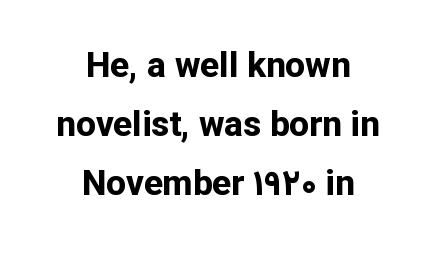
The letters carry no serifs — their stems end cleanly without finishing strokes. The passage shown is not underscored anywhere. The type is set solid horizontally, with unmodified tracking. Each glyph is drawn with heavy, bold strokes.
